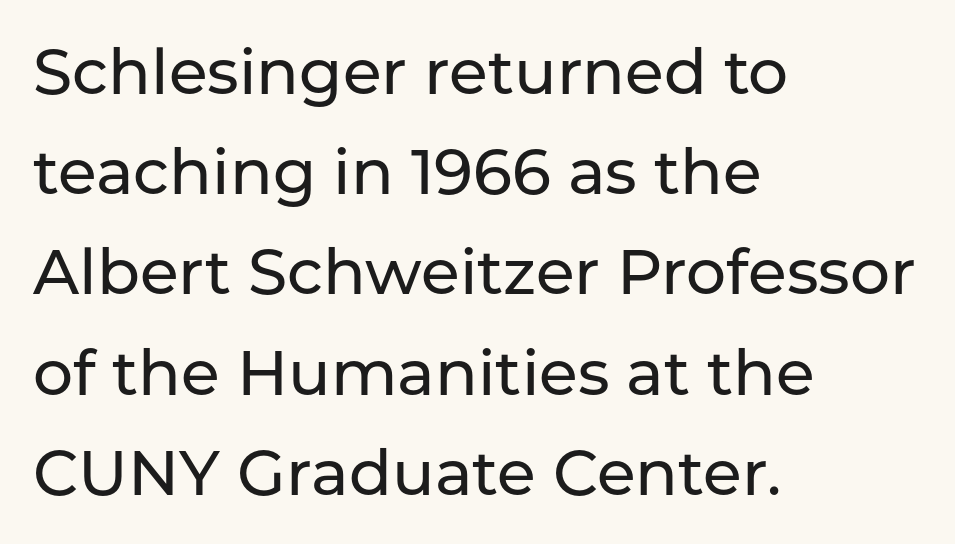
{"serif": "no", "italic": "no", "width": "normal", "stroke_contrast": "low", "x_height": "medium", "monospaced": "no", "underline": "no", "align": "left", "line_spacing": "normal", "line_spacing_ratio": 1.59, "letter_spacing": "normal", "letter_spacing_em": 0.0, "glyph_px": 63}
